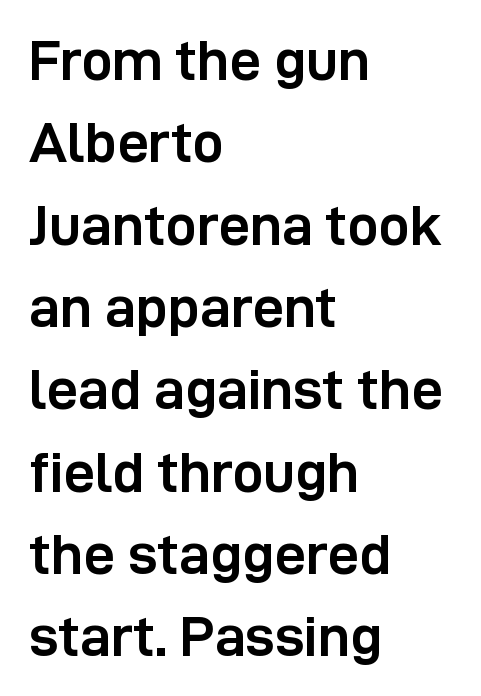
The image shows 56 px semibold sans-serif type, upright; set left-aligned, normal line spacing (1.47x), normal letter spacing, not underlined; low stroke contrast and a medium x-height.
